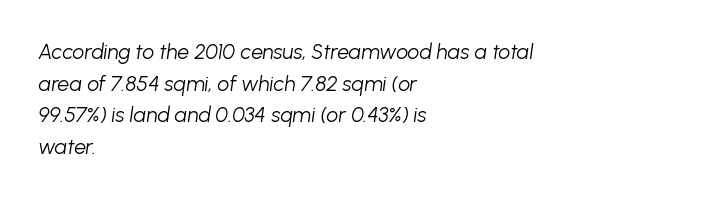
Q: Is the text bold? A: No.
Q: Is the text italic (slanted)? A: Yes, it leans right by about 8 degrees.
Q: Is the text underlined? A: No.
Q: How is the paragraph aligned? A: Left-aligned.
Q: Is the spacing between letters normal or unusually wide? A: Normal.
Q: Is the spacing between lines tight, normal or loose? A: Normal.
